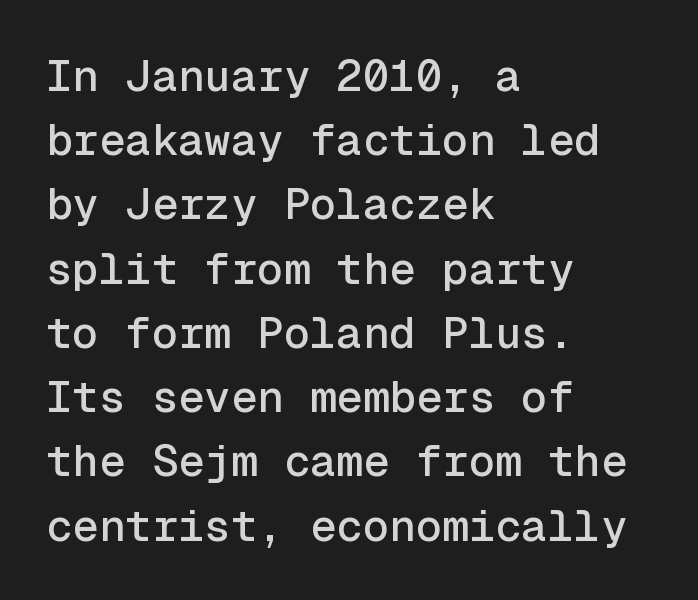
Q: Is the text italic (slanted)? A: No, it is upright.
Q: Is the typeface a serif or a sans-serif typeface? A: Sans-serif.
Q: Is the text underlined? A: No.
Q: How is the paragraph aligned? A: Left-aligned.
Q: Is the spacing between letters normal or unusually wide? A: Normal.
Q: Is the spacing between lines tight, normal or loose? A: Normal.
Q: Width (condensed, normal, or wide)? A: Normal.
Q: x-height? A: Medium.
Q: Monospaced? A: Yes.
